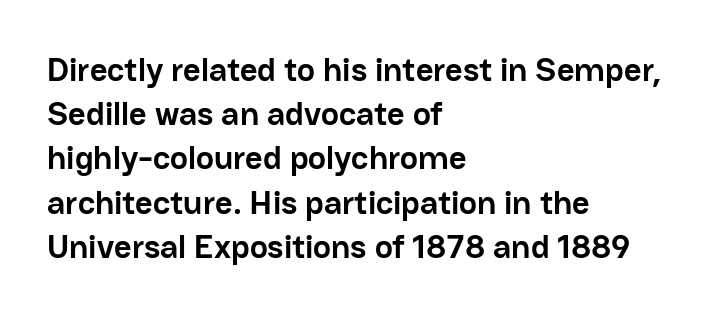
Italic? Not at all — the glyphs are vertical. The letters are bold, with thick, heavy strokes. If you drew a ruler down the left edge, every line would touch it. The letters sit at their default tracking, neither squeezed nor spread. The characters display no serif detailing; their extremities are plain. A bare baseline throughout the passage.
